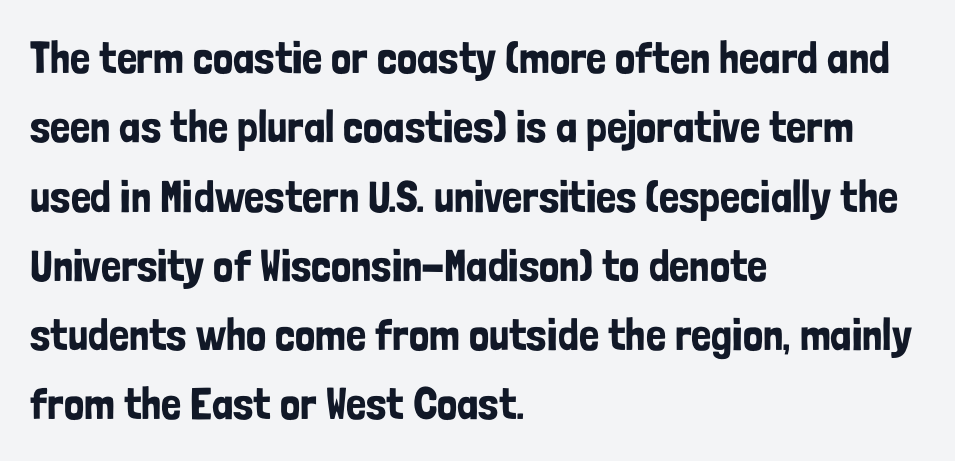
The image shows 45 px condensed sans-serif type, upright; set left-aligned, normal line spacing (1.54x), normal letter spacing, not underlined; low stroke contrast and a medium x-height.
